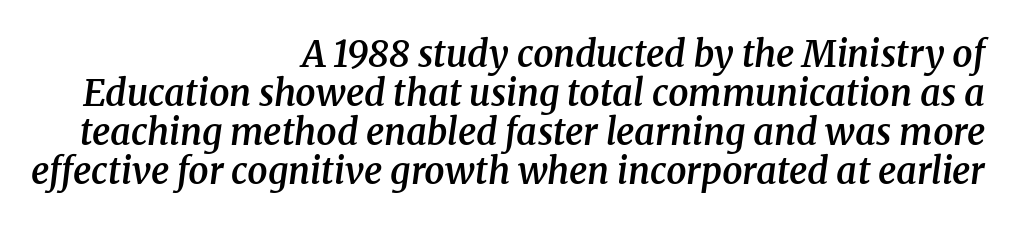
Q: Is the text bold? A: Semi-bold.
Q: Is the text italic (slanted)? A: Yes, it leans right by about 8 degrees.
Q: Is the typeface a serif or a sans-serif typeface? A: Serif.
Q: Is the text underlined? A: No.
Q: How is the paragraph aligned? A: Right-aligned.
Q: Is the spacing between letters normal or unusually wide? A: Normal.
Q: Is the spacing between lines tight, normal or loose? A: Tight.
Q: Width (condensed, normal, or wide)? A: Normal.
Q: Stroke contrast? A: Medium.
Q: x-height? A: Medium.
Q: Monospaced? A: No.
